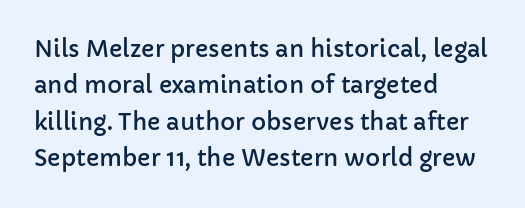
Q: Is the text italic (slanted)? A: No, it is upright.
Q: Is the text underlined? A: No.
Q: How is the paragraph aligned? A: Left-aligned.
Q: Is the spacing between letters normal or unusually wide? A: Normal.
Q: Is the spacing between lines tight, normal or loose? A: Normal.
